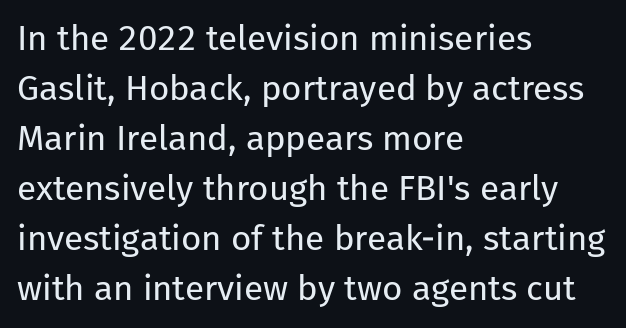
The image shows 35 px regular-weight sans-serif type, upright; set left-aligned, normal line spacing (1.43x), normal letter spacing, not underlined; low stroke contrast and a medium x-height.
